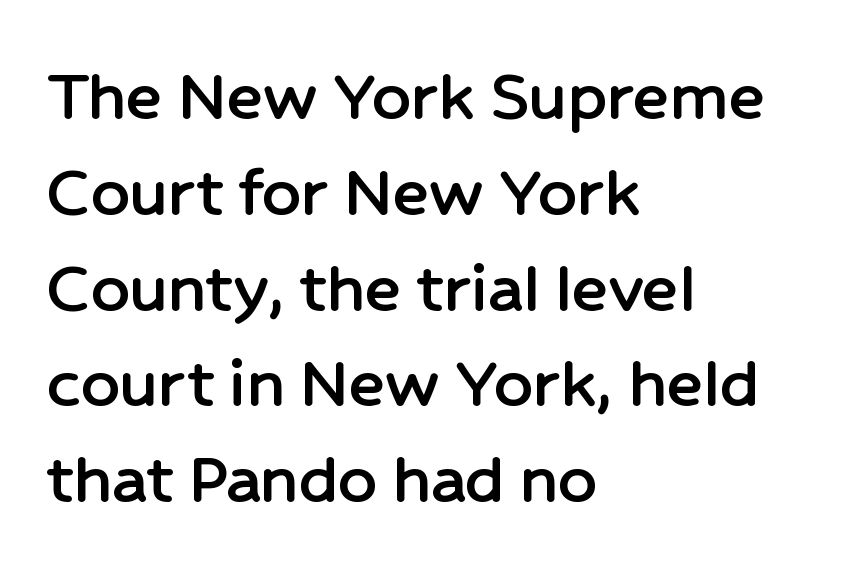
{"serif": "no", "italic": "no", "width": "normal", "stroke_contrast": "low", "x_height": "medium", "monospaced": "no", "underline": "no", "align": "left", "line_spacing": "normal", "line_spacing_ratio": 1.26, "letter_spacing": "normal", "letter_spacing_em": 0.0, "glyph_px": 76}
